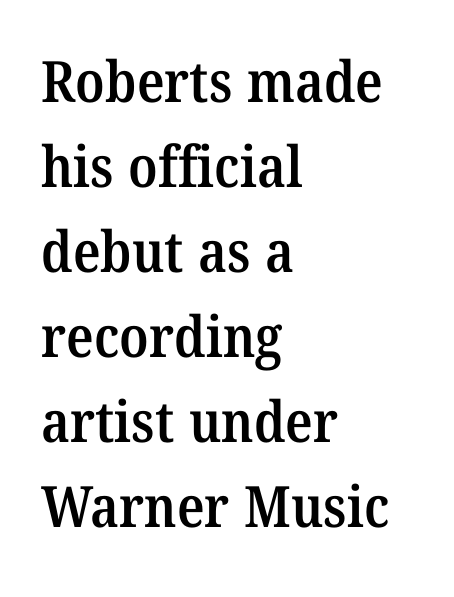
Each word holds together tightly as a unit, with standard inter-letter gaps. The characters display serif detailing at their extremities. Horizontally, the lines are justified to the leading edge only. Think of a printed novel: that variable character pitch is what you see here.
